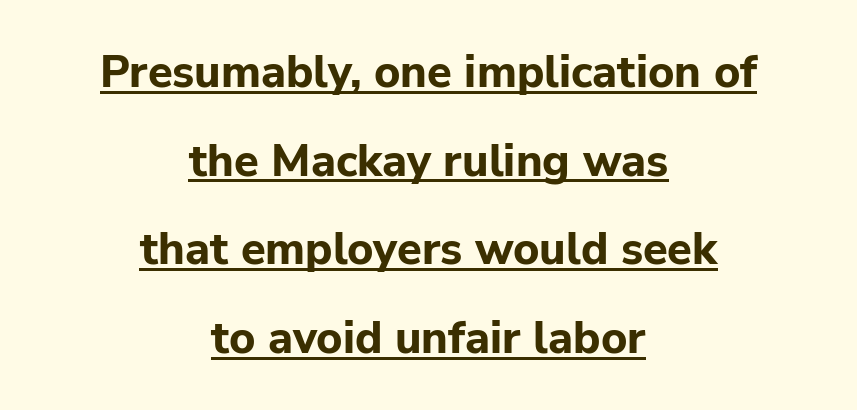
The image shows 45 px bold sans-serif type, upright; set centered, loose line spacing (1.97x), normal letter spacing, underlined; low stroke contrast and a medium x-height.
